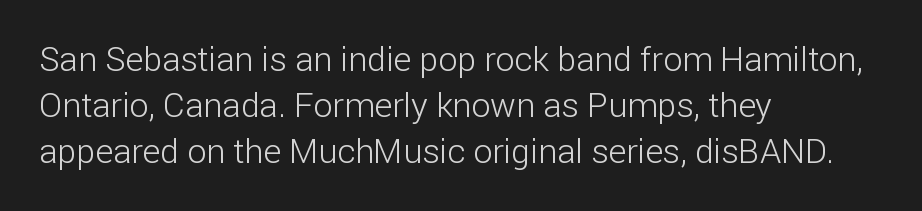
{"serif": "no", "italic": "no", "bold": "no", "weight": "light", "width": "normal", "stroke_contrast": "low", "x_height": "medium", "monospaced": "no", "underline": "no", "align": "left", "line_spacing": "normal", "line_spacing_ratio": 1.35, "letter_spacing": "normal", "letter_spacing_em": 0.0, "glyph_px": 34}
